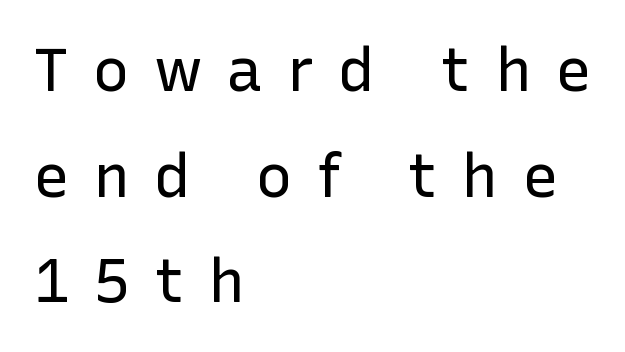
The image shows 61 px regular-weight sans-serif type, upright; set left-aligned, line spacing 1.73x, unusually wide letter spacing (+0.39 em), not underlined; low stroke contrast and a medium x-height.
